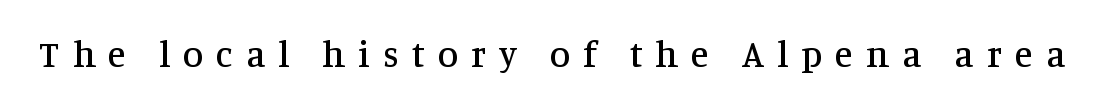
Q: Is the text italic (slanted)? A: No, it is upright.
Q: Is the typeface a serif or a sans-serif typeface? A: Serif.
Q: Is the text underlined? A: No.
Q: Is the spacing between letters normal or unusually wide? A: Unusually wide.
Q: Width (condensed, normal, or wide)? A: Normal.
Q: Stroke contrast? A: Medium.
Q: x-height? A: Large.
Q: Monospaced? A: No.
